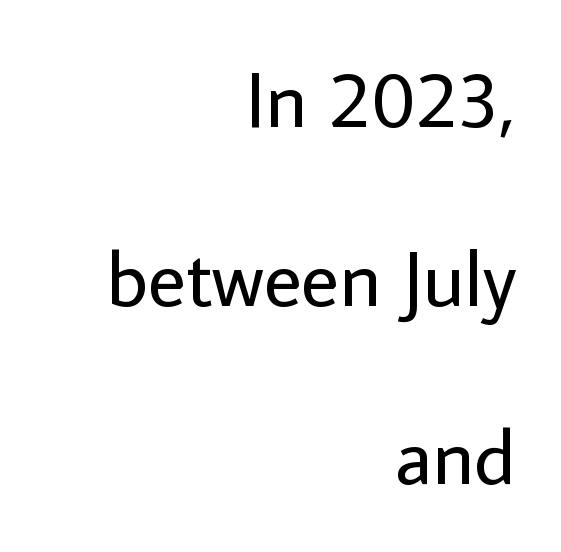
Notice how the stems are strictly vertical — no italics here. The rendering uses natural spacing where letterforms have individual widths. Which margin do the lines hug? The right one — the left edge is uneven. No extra ink here — the face is not bold.
